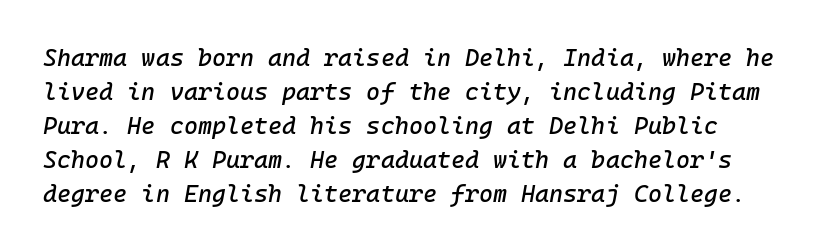
Plain, unruled lines of type. The vertical gap from one line to the next is medium. The axis of the letterforms is tilted away from vertical. Characters follow at the spacing the type designer built in.
